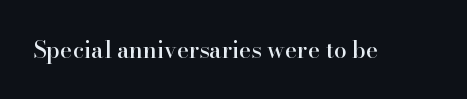
The image shows 23 px text type, upright; set normal letter spacing, not underlined.
